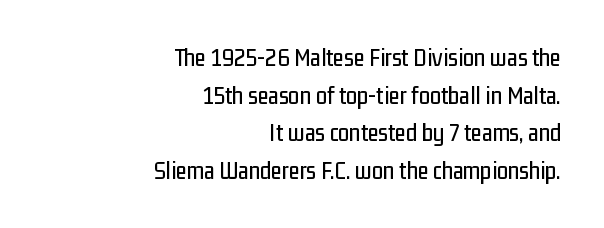
The image shows 25 px text type, upright; set right-aligned, normal line spacing (1.51x), normal letter spacing, not underlined.
